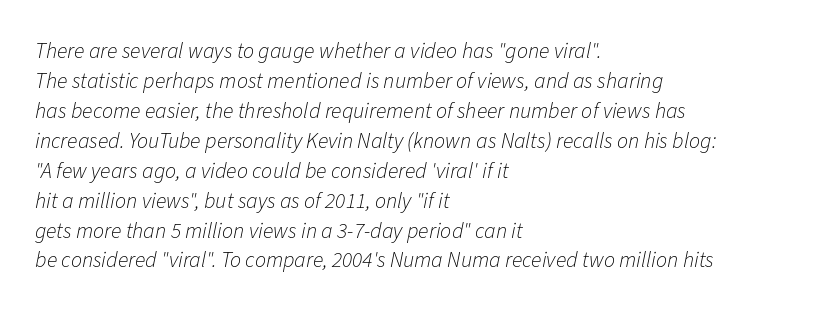
{"italic": "yes", "lean": "right", "slant_degrees": 11, "bold": "no", "underline": "no", "align": "left", "line_spacing": "normal", "line_spacing_ratio": 1.36, "letter_spacing": "normal", "letter_spacing_em": 0.0, "glyph_px": 22}
